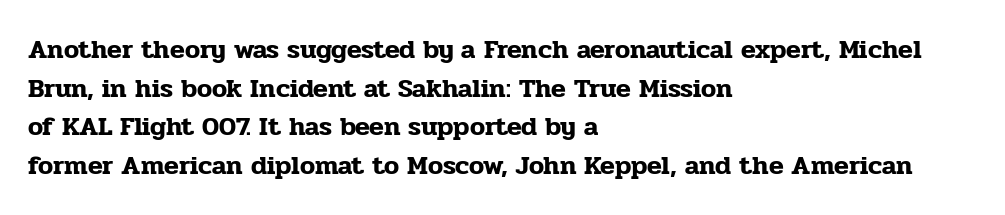
Tracking value appears to be zero — textbook default spacing. The font's upright variant was chosen for this text. Alignment: flush left. Rows of type keep a routine distance in the vertical direction. This rendering features lettering with no underline.
